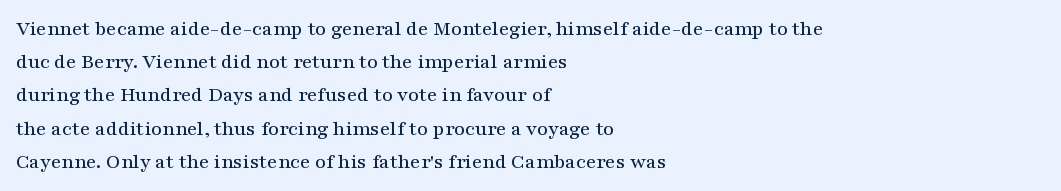
Q: Is the text italic (slanted)? A: No, it is upright.
Q: Is the text underlined? A: No.
Q: How is the paragraph aligned? A: Left-aligned.
Q: Is the spacing between letters normal or unusually wide? A: Normal.
Q: Is the spacing between lines tight, normal or loose? A: Normal.
